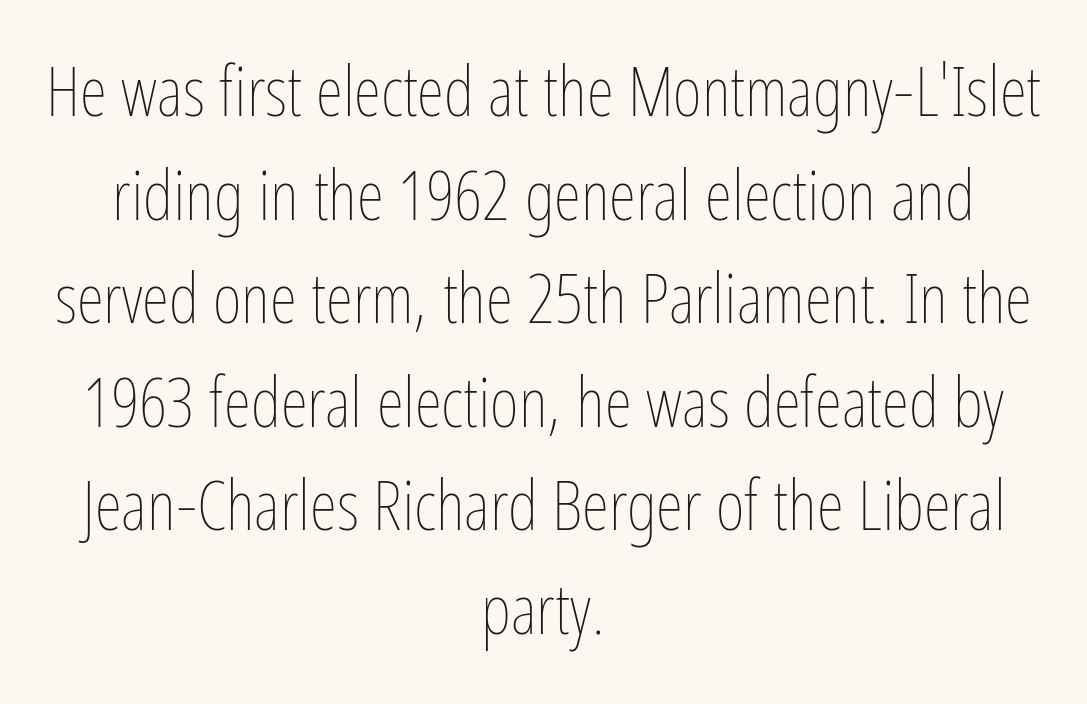
Q: Is the text bold? A: No.
Q: Is the text italic (slanted)? A: No, it is upright.
Q: Is the text underlined? A: No.
Q: How is the paragraph aligned? A: Centered.
Q: Is the spacing between letters normal or unusually wide? A: Normal.
Q: Is the spacing between lines tight, normal or loose? A: Normal.
Q: Width (condensed, normal, or wide)? A: Condensed.
Q: Stroke contrast? A: Low.
Q: x-height? A: Medium.
Q: Monospaced? A: No.
